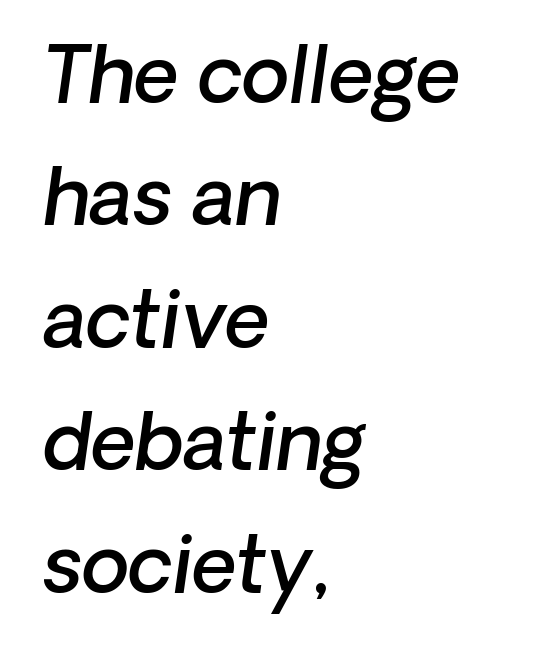
The image shows 78 px semibold type, italic (leaning right); set left-aligned, normal line spacing (1.57x), normal letter spacing, not underlined; low stroke contrast and a medium x-height.
